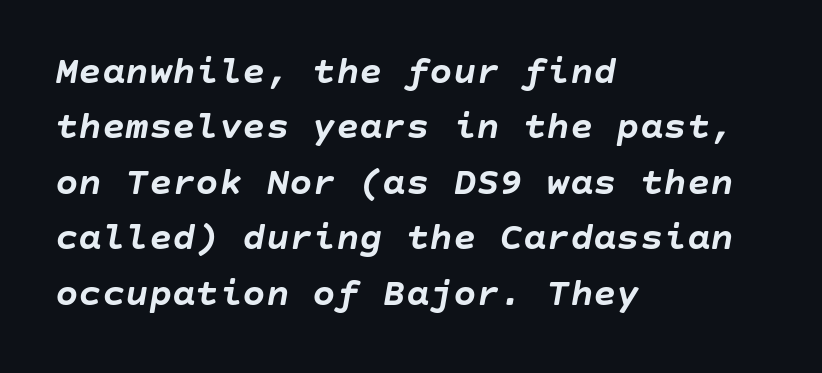
{"italic": "yes", "lean": "right", "slant_degrees": 10, "bold": "yes", "weight": "semibold", "width": "normal", "stroke_contrast": "low", "x_height": "large", "underline": "no", "align": "left", "line_spacing": "normal", "line_spacing_ratio": 1.42, "letter_spacing": "normal", "letter_spacing_em": 0.0, "glyph_px": 39}
